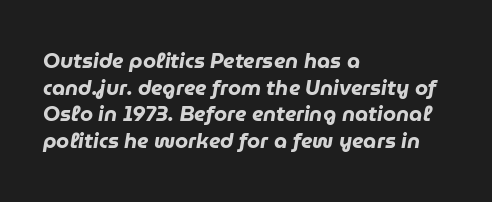
{"italic": "yes", "lean": "right", "slant_degrees": 9, "bold": "yes", "underline": "no", "align": "left", "line_spacing": "normal", "line_spacing_ratio": 1.27, "letter_spacing": "normal", "letter_spacing_em": 0.0, "glyph_px": 21}
